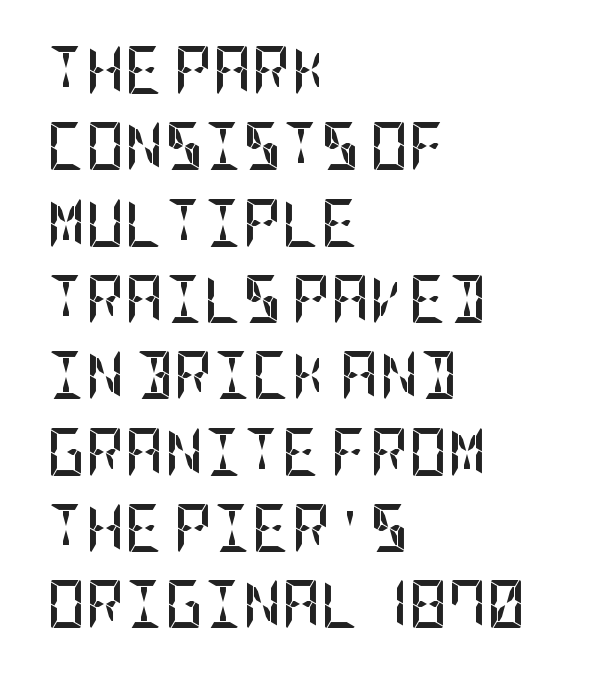
Heavy, bold letterforms. Standard letterfit; no display-style spreading of the glyphs. Check the space under the baseline: it is left empty. The rows are spaced the way most documents space them. Where is the straight margin? On the left. The specimen reads as upright at a glance.
